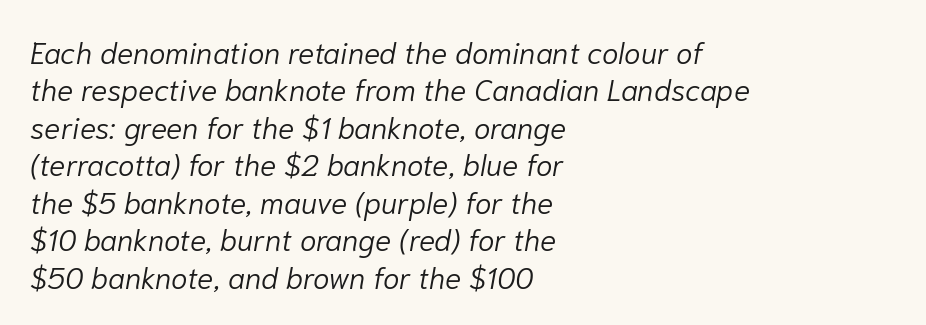
The image shows 30 px light type, italic (leaning right); set left-aligned, normal line spacing (1.25x), normal letter spacing, not underlined; low stroke contrast and a medium x-height.
